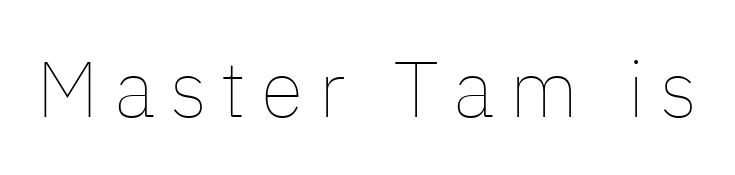
Decoration check: the copy has no underline. No extra ink here — the face is not bold. It's the straight-up-and-down kind of type. Proportional: the letters do not fall into vertical columns.
